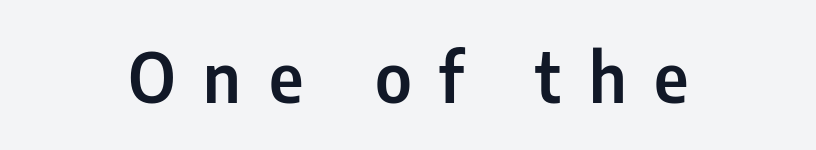
The whitespace from short lines is split evenly between both sides. The passage shown is not underscored anywhere. The type sits square on the baseline with zero lean. Tracking here is generous; glyphs stand well apart from one another. Unlike a traditional serif, this face leaves its strokes unadorned. Think of a printed novel: that variable character pitch is what you see here.
